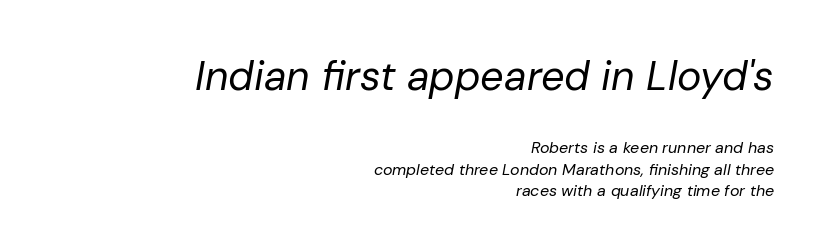
Q: Is the text bold? A: No.
Q: Is the text italic (slanted)? A: Yes, it leans right by about 10 degrees.
Q: Is the text underlined? A: No.
Q: How is the paragraph aligned? A: Right-aligned.
Q: Is the spacing between letters normal or unusually wide? A: Normal.
Q: Is the spacing between lines tight, normal or loose? A: Normal.
Q: Which block of text is set in a larger size, the first (top) or the second (bottom)? A: The first (top) one.
Q: Width (condensed, normal, or wide)? A: Normal.
Q: Stroke contrast? A: Low.
Q: x-height? A: Medium.
Q: Monospaced? A: No.
